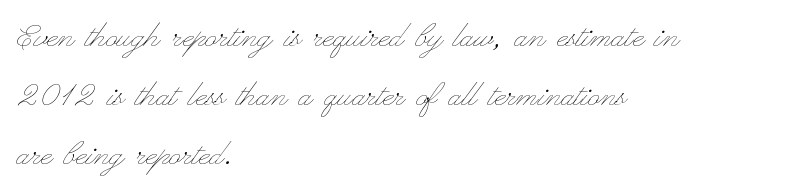
Typeset ragged right — the left edge is the straight one. The tracking reads as untouched default to a designer's eye. Letters rest on an invisible, unmarked baseline. Leading: standard.
